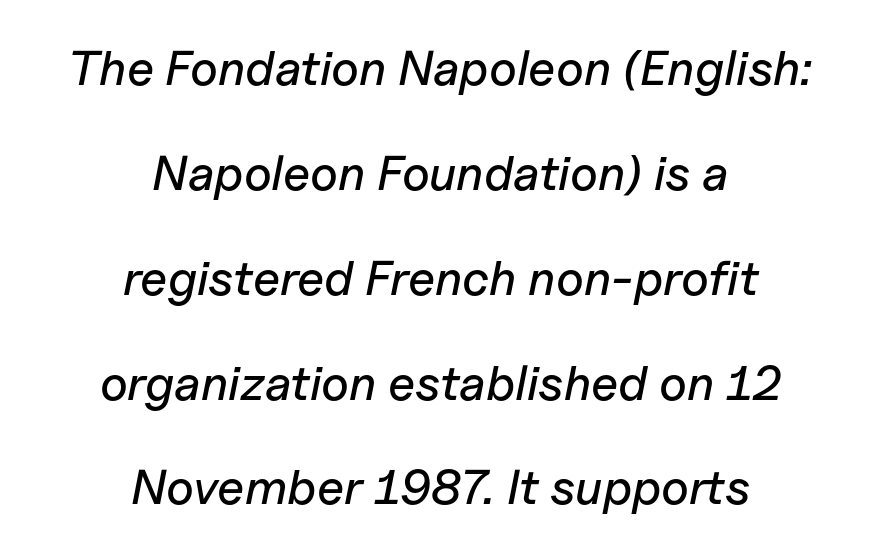
Q: Is the text italic (slanted)? A: Yes, it leans right by about 11 degrees.
Q: Is the text underlined? A: No.
Q: How is the paragraph aligned? A: Centered.
Q: Is the spacing between letters normal or unusually wide? A: Normal.
Q: Is the spacing between lines tight, normal or loose? A: Loose.
Q: Width (condensed, normal, or wide)? A: Normal.
Q: Stroke contrast? A: Low.
Q: x-height? A: Medium.
Q: Monospaced? A: No.
